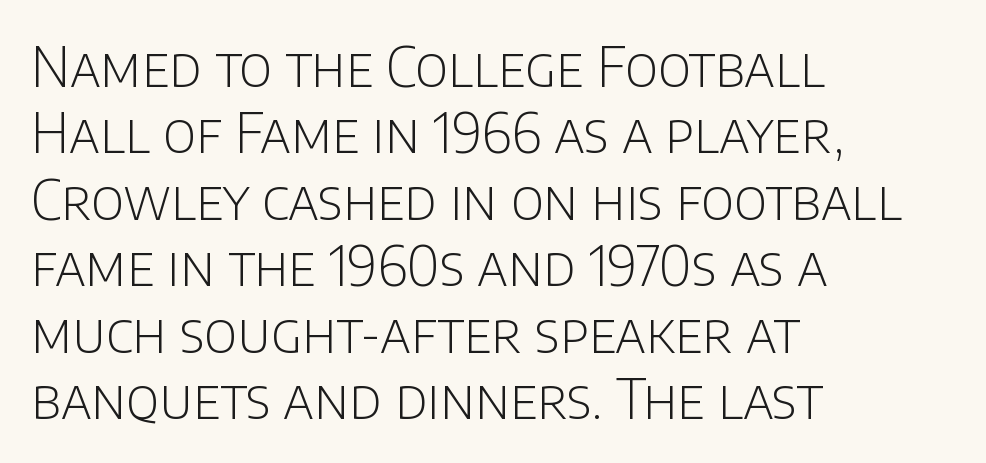
{"serif": "no", "italic": "no", "bold": "no", "weight": "light", "width": "normal", "stroke_contrast": "low", "x_height": "large", "monospaced": "no", "underline": "no", "align": "left", "line_spacing_ratio": 1.23, "letter_spacing": "normal", "letter_spacing_em": 0.0, "glyph_px": 54}
